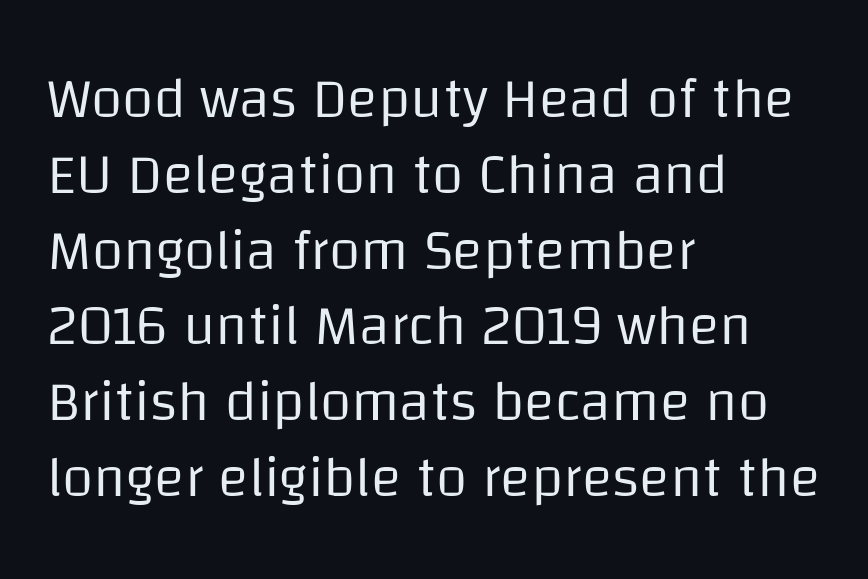
Line starts are locked; line ends wander. The letters advance in unequal steps, a hallmark of proportional type. Nobody drew a line under any word here. Horizontal bands of white between lines are of average thickness. In terms of letterspacing, this is plain default setting. The font is comparable to plain body text, perhaps lighter.
